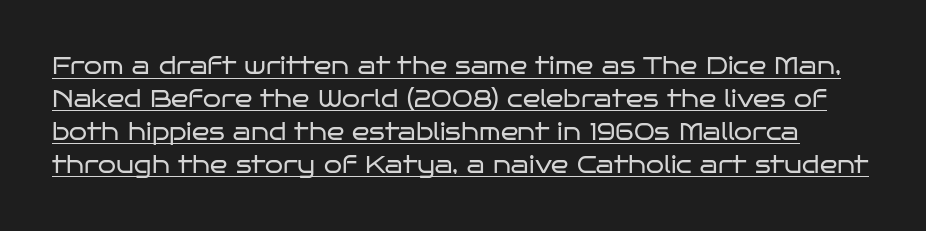
Q: Is the text bold? A: No.
Q: Is the text italic (slanted)? A: No, it is upright.
Q: Is the text underlined? A: Yes.
Q: Is the spacing between letters normal or unusually wide? A: Normal.
Q: Is the spacing between lines tight, normal or loose? A: Normal.
